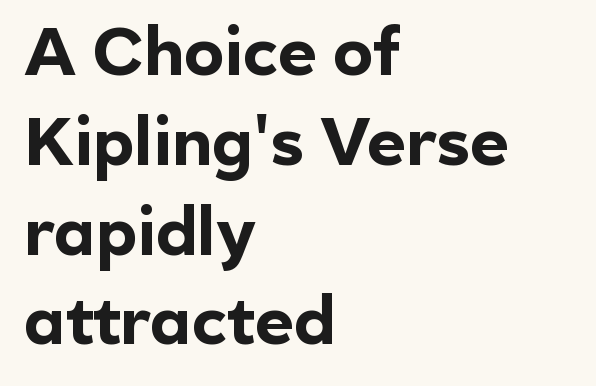
{"serif": "no", "italic": "no", "bold": "yes", "weight": "bold", "width": "normal", "x_height": "medium", "monospaced": "no", "underline": "no", "align": "left", "line_spacing": "normal", "line_spacing_ratio": 1.34, "letter_spacing": "normal", "letter_spacing_em": 0.0, "glyph_px": 67}
